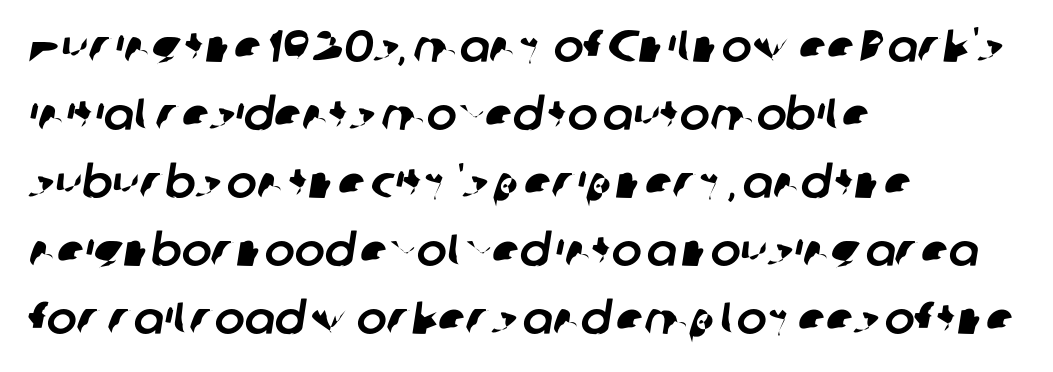
Q: Is the typeface a serif or a sans-serif typeface? A: Sans-serif.
Q: Is the text underlined? A: No.
Q: How is the paragraph aligned? A: Left-aligned.
Q: Is the spacing between letters normal or unusually wide? A: Normal.
Q: Is the spacing between lines tight, normal or loose? A: Normal.
Q: Width (condensed, normal, or wide)? A: Normal.
Q: Stroke contrast? A: Low.
Q: x-height? A: Medium.
Q: Monospaced? A: No.
